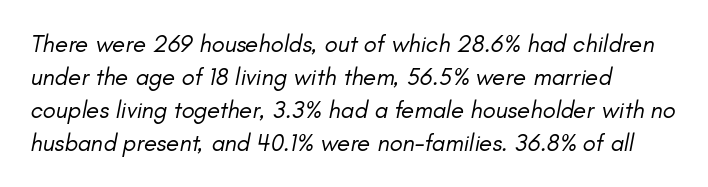
Q: Is the text bold? A: No.
Q: Is the text italic (slanted)? A: Yes, it leans right by about 11 degrees.
Q: Is the text underlined? A: No.
Q: How is the paragraph aligned? A: Left-aligned.
Q: Is the spacing between letters normal or unusually wide? A: Normal.
Q: Is the spacing between lines tight, normal or loose? A: Normal.
